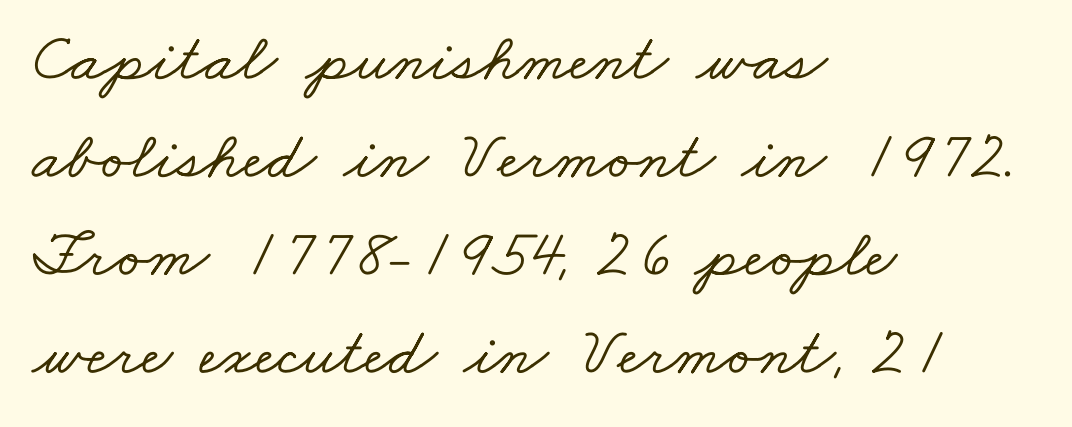
Q: Is the typeface a serif or a sans-serif typeface? A: Serif.
Q: Is the text underlined? A: No.
Q: How is the paragraph aligned? A: Left-aligned.
Q: Is the spacing between letters normal or unusually wide? A: Normal.
Q: Is the spacing between lines tight, normal or loose? A: Normal.
Q: Width (condensed, normal, or wide)? A: Wide.
Q: Stroke contrast? A: Low.
Q: x-height? A: Small.
Q: Monospaced? A: No.
